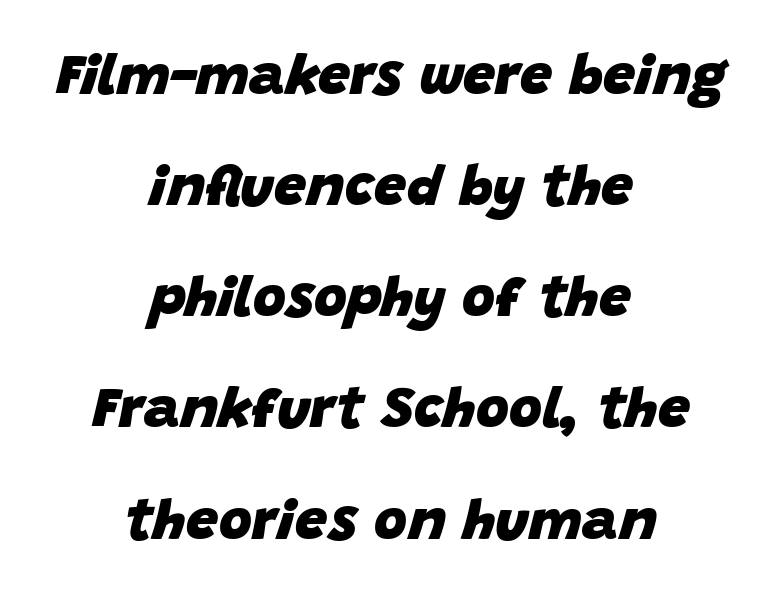
Q: Is the text bold? A: Yes.
Q: Is the text italic (slanted)? A: Yes, it leans right by about 15 degrees.
Q: Is the text underlined? A: No.
Q: How is the paragraph aligned? A: Centered.
Q: Is the spacing between letters normal or unusually wide? A: Normal.
Q: Is the spacing between lines tight, normal or loose? A: Loose.
Q: Width (condensed, normal, or wide)? A: Normal.
Q: Stroke contrast? A: Low.
Q: x-height? A: Large.
Q: Monospaced? A: No.
